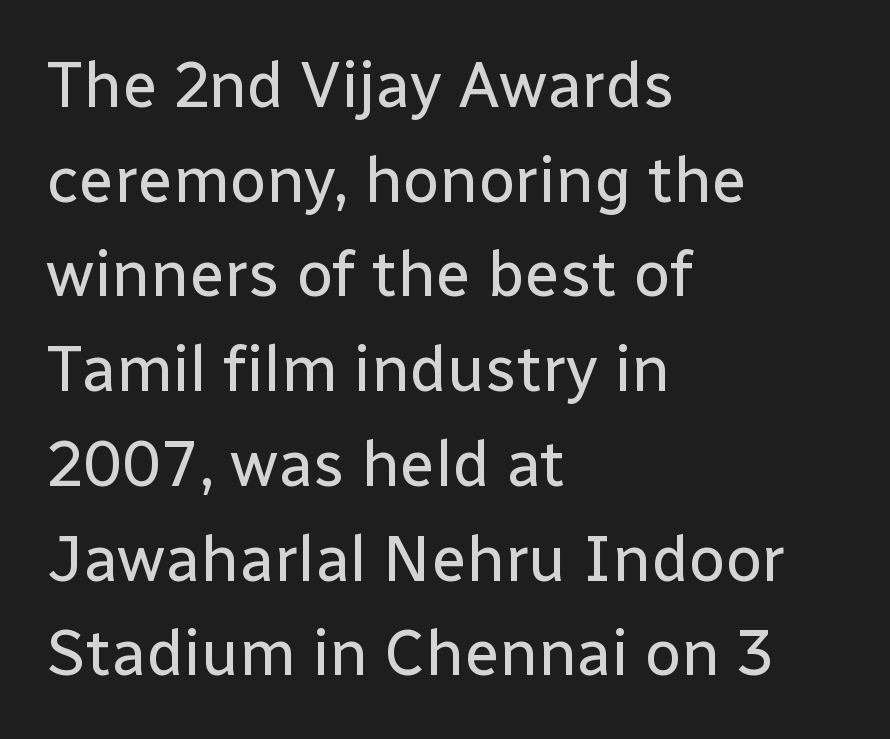
The characters are drawn with everyday or finer stroke widths. The axis of the letterforms is exactly vertical. The zone under the glyphs is completely vacant. A sans-serif font was chosen for this passage.
